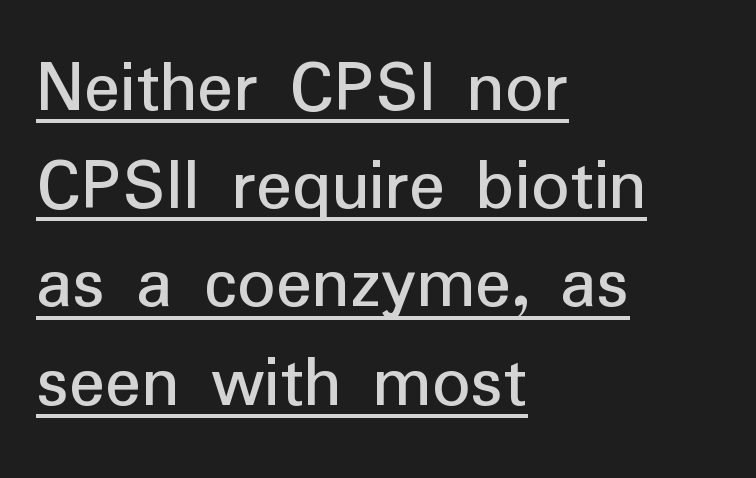
Q: Is the text italic (slanted)? A: No, it is upright.
Q: Is the typeface a serif or a sans-serif typeface? A: Sans-serif.
Q: Is the text underlined? A: Yes.
Q: How is the paragraph aligned? A: Left-aligned.
Q: Is the spacing between letters normal or unusually wide? A: Normal.
Q: Is the spacing between lines tight, normal or loose? A: Normal.
Q: Width (condensed, normal, or wide)? A: Normal.
Q: Stroke contrast? A: Low.
Q: x-height? A: Medium.
Q: Monospaced? A: No.
